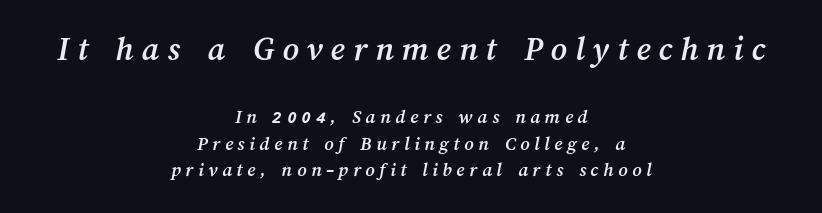
The more generous point size was reserved for the upper chunk. The rendering uses natural spacing where letterforms have individual widths. The type is letterspaced generously, with wide tracking. The passage is arranged like a title page — every line centered. The string is rendered with underlining switched off.
